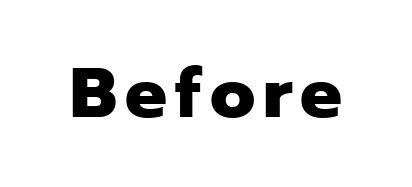
This is heavy type, rendered in bold. Every character sits straight up, as roman type does. Decoration check: the copy has no underline. A typesetter would call this proportional, since set widths differ per character. The rendering shows plain stroke endings on the letterforms — a sans-serif design.
